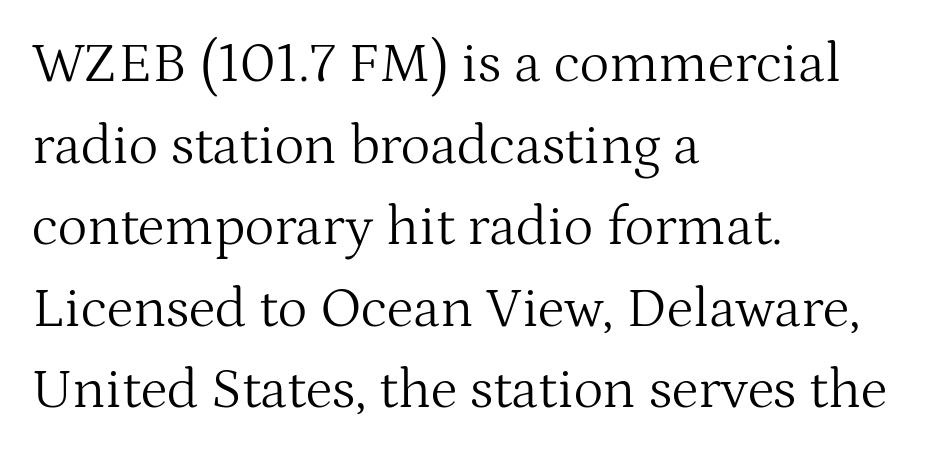
The image shows 57 px light serif type, upright; set left-aligned, normal line spacing (1.43x), normal letter spacing, not underlined; medium stroke contrast and a medium x-height.
